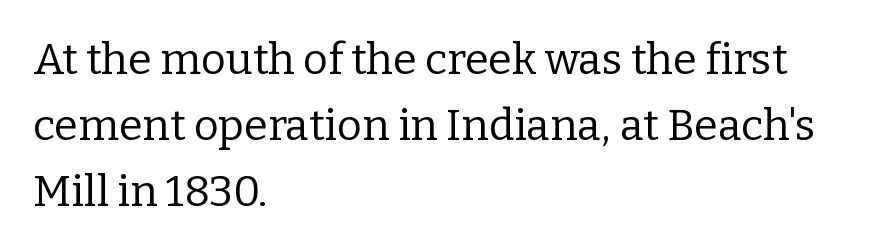
Q: Is the text bold? A: No.
Q: Is the text italic (slanted)? A: No, it is upright.
Q: Is the typeface a serif or a sans-serif typeface? A: Serif.
Q: Is the text underlined? A: No.
Q: How is the paragraph aligned? A: Left-aligned.
Q: Is the spacing between letters normal or unusually wide? A: Normal.
Q: Is the spacing between lines tight, normal or loose? A: Normal.
Q: Width (condensed, normal, or wide)? A: Normal.
Q: Stroke contrast? A: Low.
Q: x-height? A: Medium.
Q: Monospaced? A: No.
